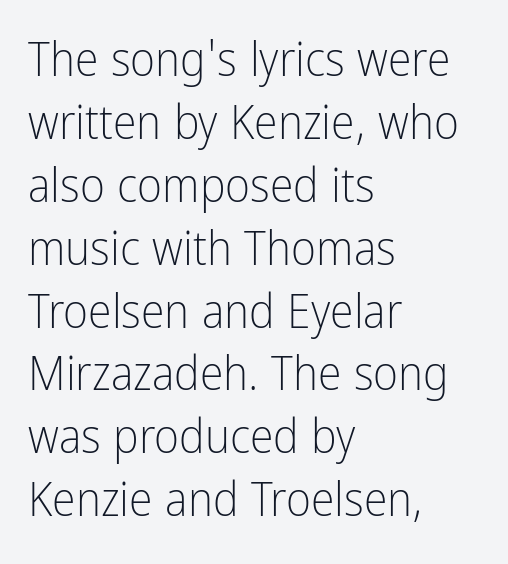
The face used here is proportionally spaced, like ordinary book or web type. Where is the straight margin? On the left. Nobody drew a line under any word here. I'd call this a sans setting — the letters go barefoot.
